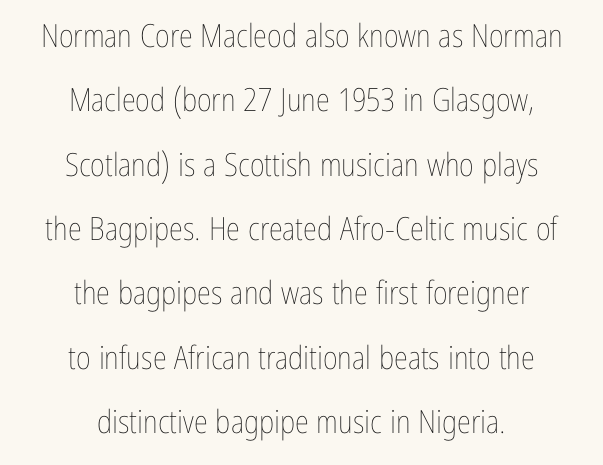
The image shows 32 px thin, condensed type, upright; set centered, loose line spacing (2.01x), normal letter spacing, not underlined; low stroke contrast and a medium x-height.
